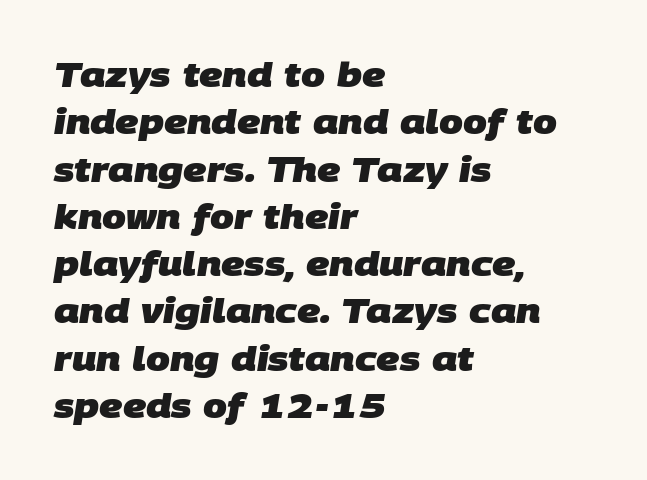
Q: Is the text bold? A: Yes.
Q: Is the typeface a serif or a sans-serif typeface? A: Sans-serif.
Q: Is the text underlined? A: No.
Q: How is the paragraph aligned? A: Left-aligned.
Q: Is the spacing between letters normal or unusually wide? A: Normal.
Q: Is the spacing between lines tight, normal or loose? A: Normal.
Q: Width (condensed, normal, or wide)? A: Normal.
Q: Stroke contrast? A: Low.
Q: x-height? A: Large.
Q: Monospaced? A: No.
